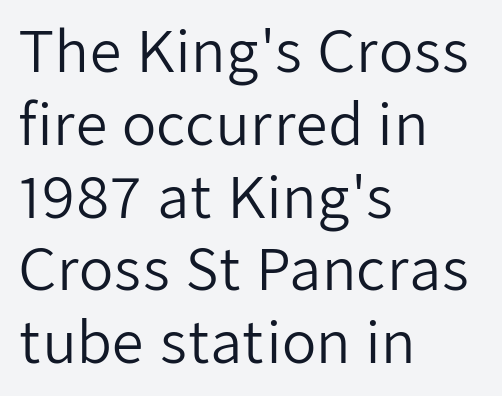
The gap between lines stays unmarked. Does the type have serifs? No, each stem ends abruptly. This sample uses plain, unmodified letter spacing. The rows are spaced the way most documents space them. Bold? No — there's no thickening of the strokes.
